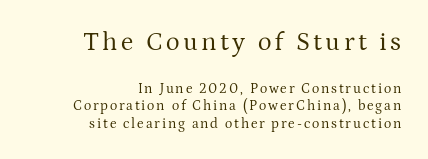
{"italic": "no", "bold": "no", "underline": "no", "align": "right", "line_spacing_ratio": 1.24, "larger_block": "first", "size_ratio": 1.86, "glyph_px": 26}
